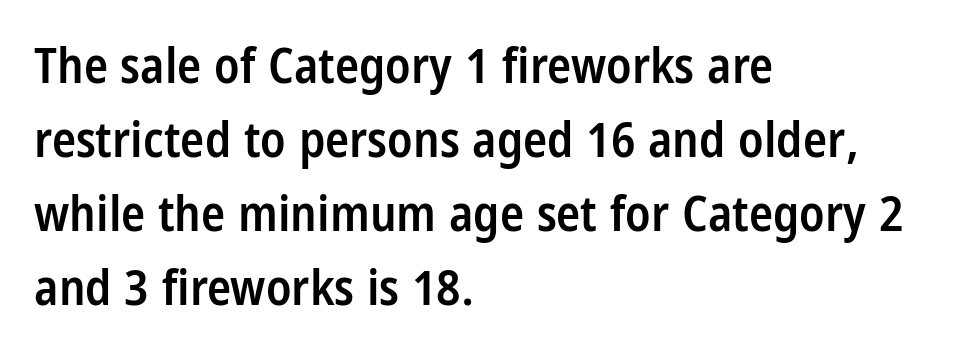
Each new line begins a customary step beneath the previous one. Observe the ordinary spacing: letters are neighbours, not strangers. The baseline area is clear. Notice how the passage keeps a crisp vertical edge on the left only. Weight: semibold (demi). Do the characters align in a grid? No, the font is proportional.
